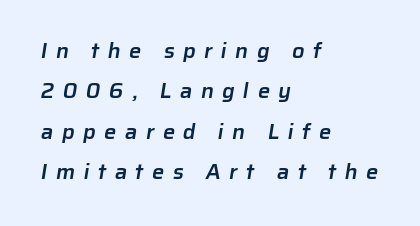
{"bold": "semi", "underline": "no", "align": "left", "line_spacing_ratio": 1.83, "letter_spacing": "wide", "letter_spacing_em": 0.38, "glyph_px": 22}
